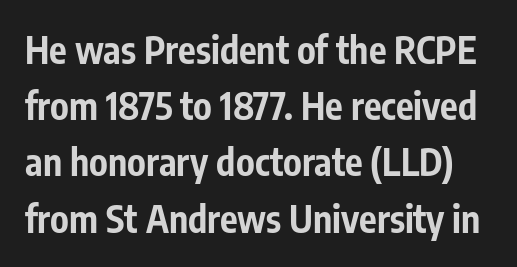
{"serif": "no", "italic": "no", "bold": "yes", "weight": "bold", "width": "condensed", "stroke_contrast": "low", "x_height": "medium", "monospaced": "no", "underline": "no", "line_spacing": "normal", "line_spacing_ratio": 1.52, "letter_spacing": "normal", "letter_spacing_em": 0.0, "glyph_px": 37}
